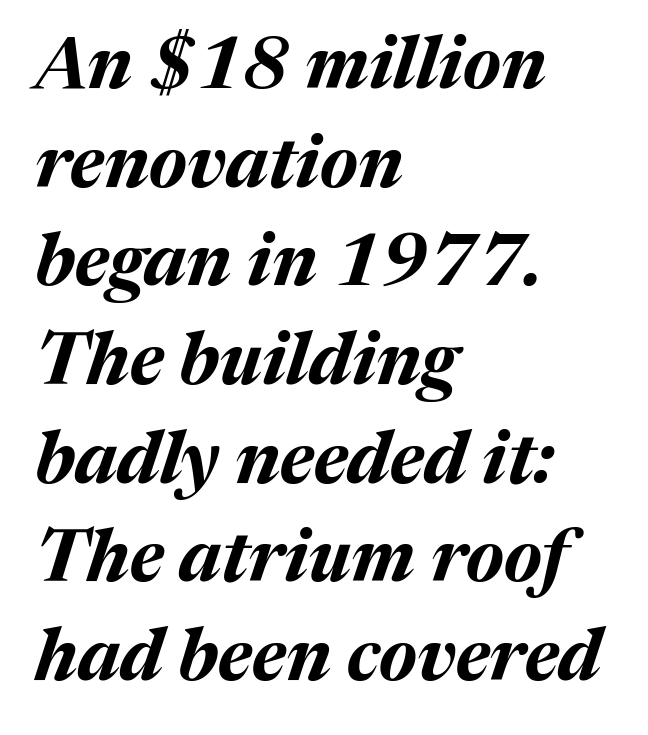
The image shows 72 px bold type, italic (leaning right); set left-aligned, normal line spacing (1.37x), normal letter spacing, not underlined; medium stroke contrast and a medium x-height.
